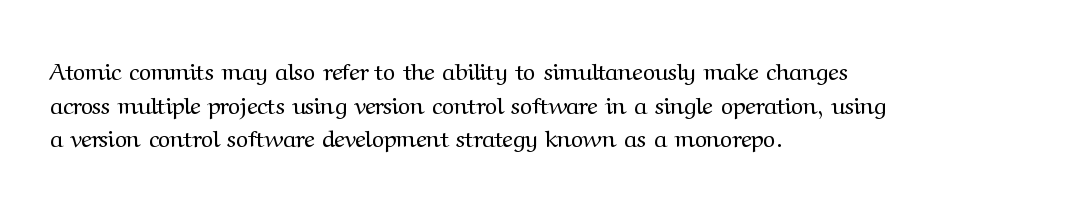
{"italic": "no", "bold": "no", "underline": "no", "align": "left", "line_spacing": "normal", "line_spacing_ratio": 1.4, "letter_spacing": "normal", "letter_spacing_em": 0.0, "glyph_px": 24}
